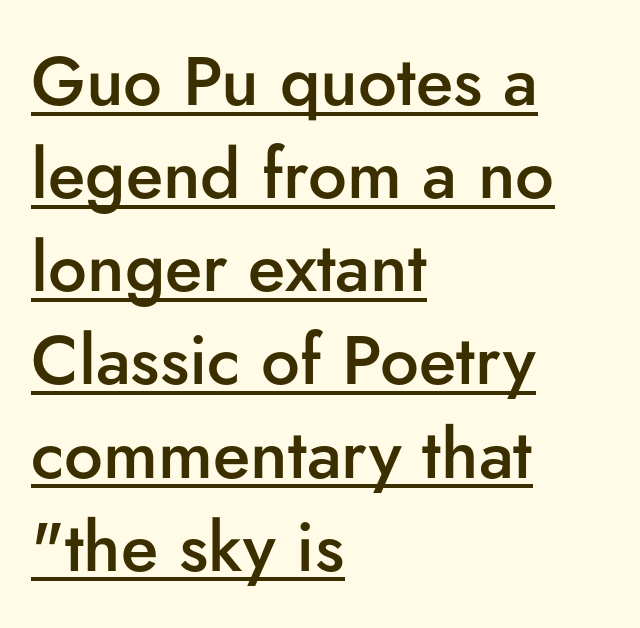
Visually the block forms a straight wall on the left and a jagged coastline on the right. To sum up the face: it is a sans, with no serifs. This sample uses plain, unmodified letter spacing. What's the leading like? Ordinary, nothing unusual. Heft: intermediate — a semibold. These characters rest on top of a visible drawn line.
